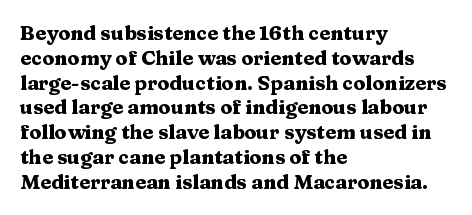
Line starts are locked; line ends wander. Tracking value appears to be zero — textbook default spacing. Style check: upright. Rule under the text: the space is simply empty. Heavy-handed strokes throughout: this text is bold.
